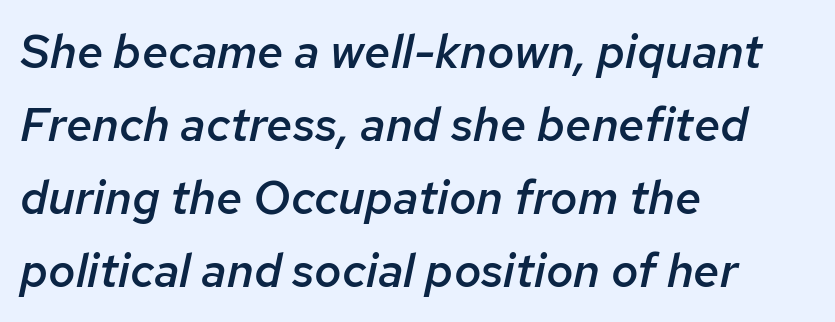
{"italic": "yes", "lean": "right", "slant_degrees": 12, "bold": "semi", "weight": "semibold", "width": "normal", "stroke_contrast": "low", "x_height": "medium", "monospaced": "no", "underline": "no", "align": "left", "line_spacing": "normal", "line_spacing_ratio": 1.55, "letter_spacing": "normal", "letter_spacing_em": 0.0, "glyph_px": 47}
